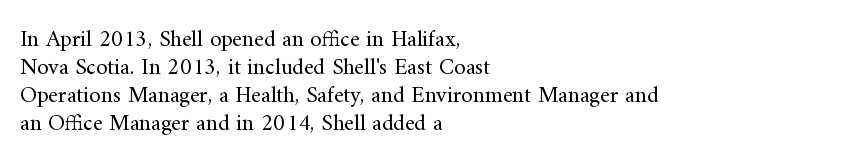
Q: Is the text bold? A: No.
Q: Is the text italic (slanted)? A: No, it is upright.
Q: Is the text underlined? A: No.
Q: How is the paragraph aligned? A: Left-aligned.
Q: Is the spacing between letters normal or unusually wide? A: Normal.
